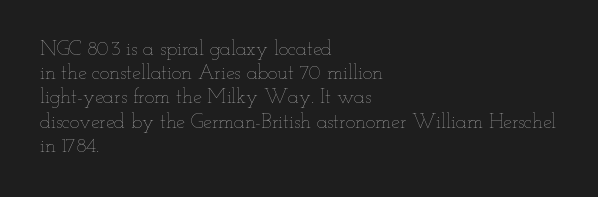
{"italic": "no", "bold": "no", "underline": "no", "align": "left", "line_spacing_ratio": 1.21, "letter_spacing": "normal", "letter_spacing_em": 0.0, "glyph_px": 20}
